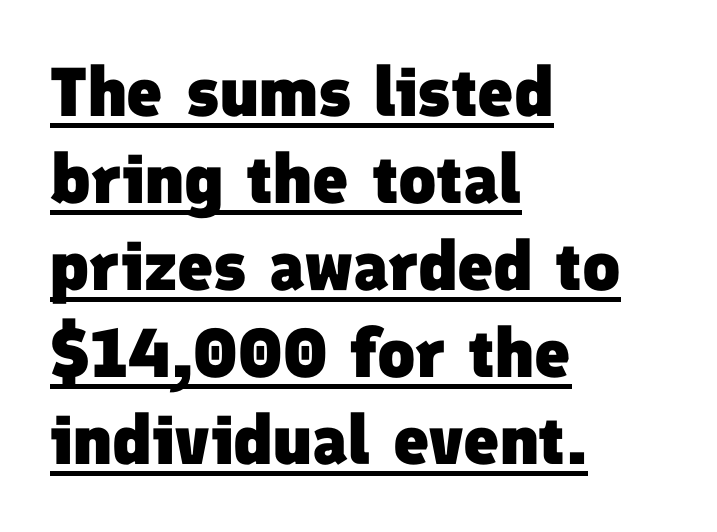
Q: Is the text bold? A: Yes.
Q: Is the typeface a serif or a sans-serif typeface? A: Sans-serif.
Q: Is the text underlined? A: Yes.
Q: How is the paragraph aligned? A: Left-aligned.
Q: Is the spacing between letters normal or unusually wide? A: Normal.
Q: Is the spacing between lines tight, normal or loose? A: Normal.
Q: Width (condensed, normal, or wide)? A: Normal.
Q: Stroke contrast? A: Low.
Q: x-height? A: Medium.
Q: Monospaced? A: No.
